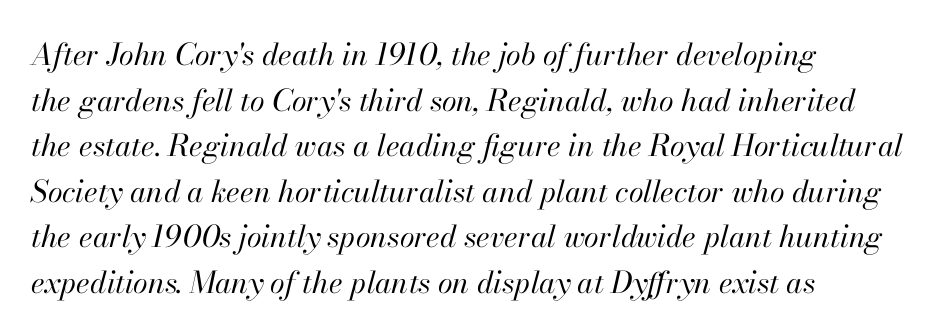
The image shows 30 px regular-weight type, italic (leaning right); set left-aligned, normal line spacing (1.52x), normal letter spacing, not underlined; high stroke contrast and a small x-height.
